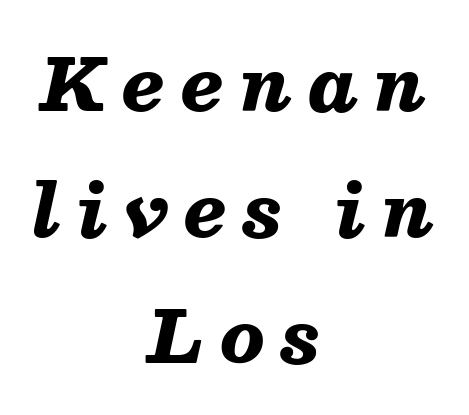
In terms of posture, this sample is oblique. What weight is shown? A full bold with thick strokes. The rendering uses natural spacing where letterforms have individual widths. This rendering uses center alignment, leaving both contours irregular but symmetric. Decoration check: the copy has no underline. Spacing between characters has been opened up far beyond the box default.
